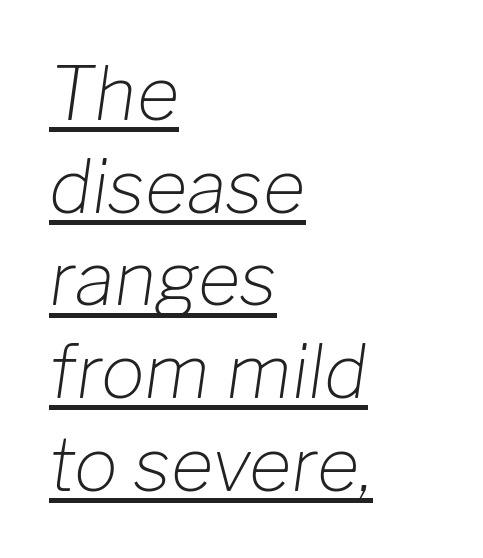
The image shows 73 px light type, italic (leaning right); set left-aligned, normal line spacing (1.27x), normal letter spacing, underlined; low stroke contrast and a medium x-height.
